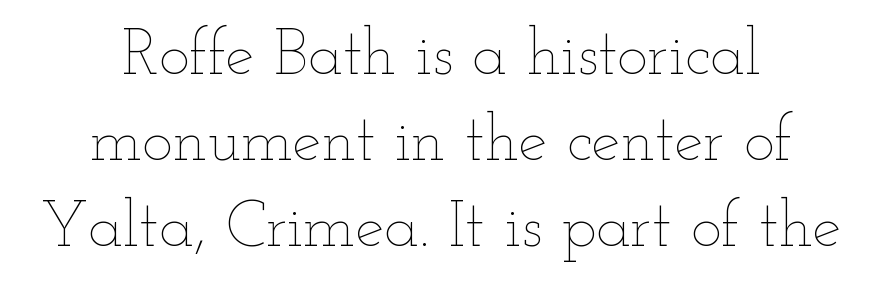
Q: Is the text bold? A: No.
Q: Is the text italic (slanted)? A: No, it is upright.
Q: Is the text underlined? A: No.
Q: How is the paragraph aligned? A: Centered.
Q: Is the spacing between letters normal or unusually wide? A: Normal.
Q: Is the spacing between lines tight, normal or loose? A: Normal.
Q: Width (condensed, normal, or wide)? A: Wide.
Q: Stroke contrast? A: Low.
Q: x-height? A: Small.
Q: Monospaced? A: No.
